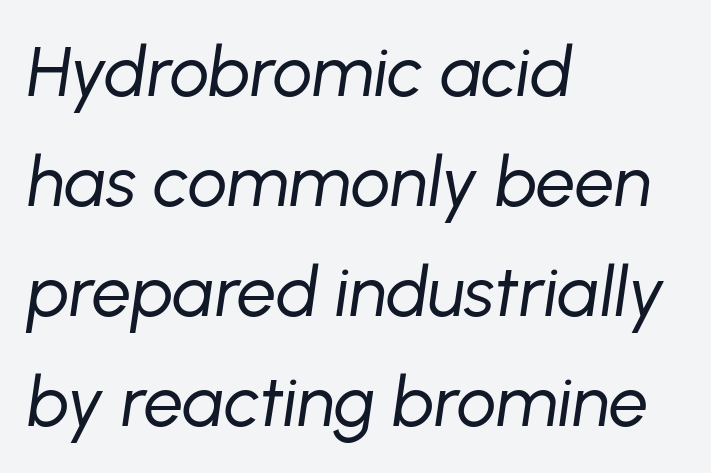
Q: Is the text bold? A: No.
Q: Is the text italic (slanted)? A: Yes, it leans right by about 8 degrees.
Q: Is the text underlined? A: No.
Q: How is the paragraph aligned? A: Left-aligned.
Q: Is the spacing between letters normal or unusually wide? A: Normal.
Q: Is the spacing between lines tight, normal or loose? A: Normal.
Q: Width (condensed, normal, or wide)? A: Normal.
Q: Stroke contrast? A: Low.
Q: x-height? A: Medium.
Q: Monospaced? A: No.
